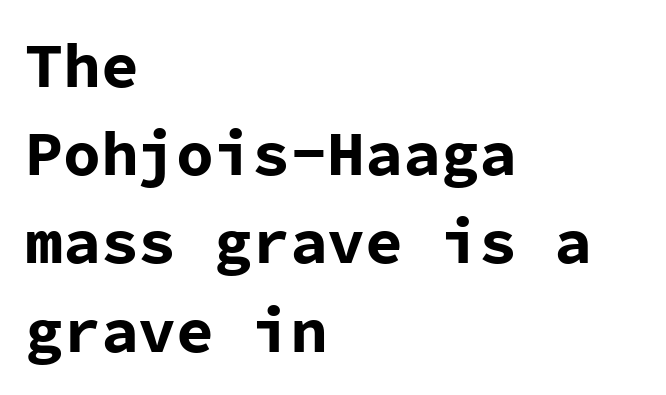
Q: Is the text bold? A: Yes.
Q: Is the text italic (slanted)? A: No, it is upright.
Q: Is the typeface a serif or a sans-serif typeface? A: Sans-serif.
Q: Is the text underlined? A: No.
Q: How is the paragraph aligned? A: Left-aligned.
Q: Is the spacing between letters normal or unusually wide? A: Normal.
Q: Is the spacing between lines tight, normal or loose? A: Normal.
Q: Width (condensed, normal, or wide)? A: Normal.
Q: Stroke contrast? A: Low.
Q: x-height? A: Medium.
Q: Monospaced? A: Yes.
